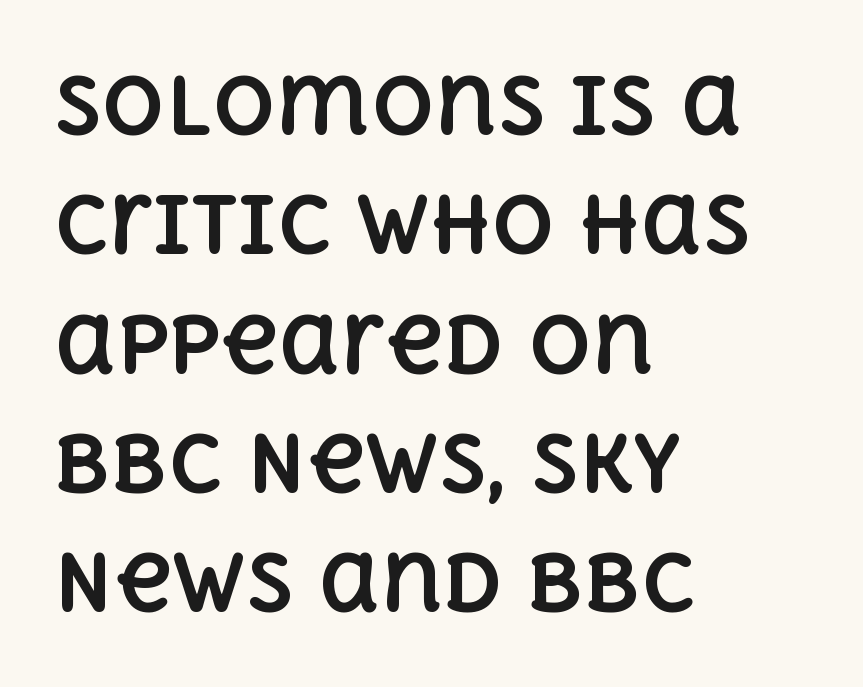
Q: Is the text bold? A: Yes.
Q: Is the text italic (slanted)? A: No, it is upright.
Q: Is the text underlined? A: No.
Q: How is the paragraph aligned? A: Left-aligned.
Q: Is the spacing between letters normal or unusually wide? A: Normal.
Q: Is the spacing between lines tight, normal or loose? A: Normal.
Q: Width (condensed, normal, or wide)? A: Normal.
Q: x-height? A: Large.
Q: Monospaced? A: No.
